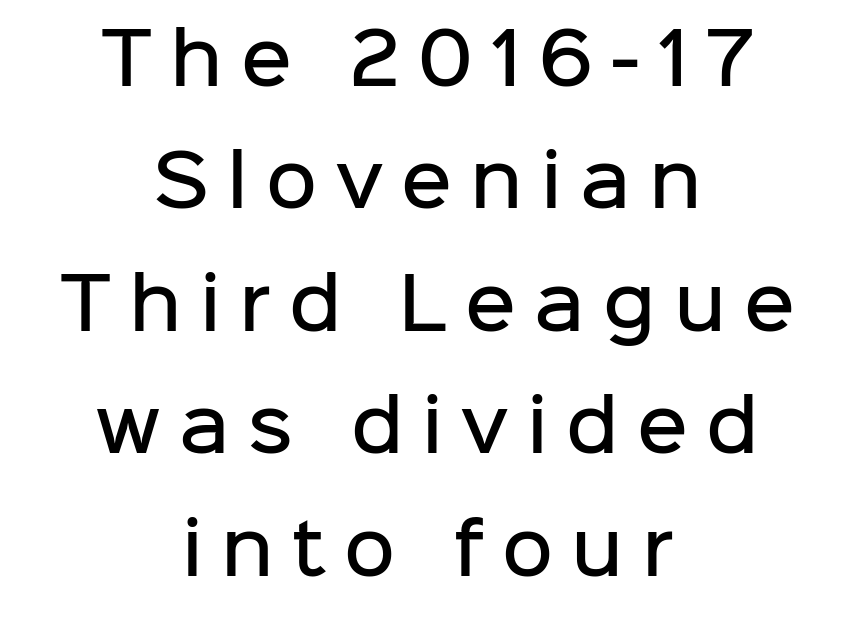
Q: Is the text bold? A: Semi-bold.
Q: Is the text italic (slanted)? A: No, it is upright.
Q: Is the typeface a serif or a sans-serif typeface? A: Sans-serif.
Q: Is the text underlined? A: No.
Q: How is the paragraph aligned? A: Centered.
Q: Is the spacing between letters normal or unusually wide? A: Unusually wide.
Q: Width (condensed, normal, or wide)? A: Normal.
Q: Stroke contrast? A: Low.
Q: x-height? A: Medium.
Q: Monospaced? A: No.
